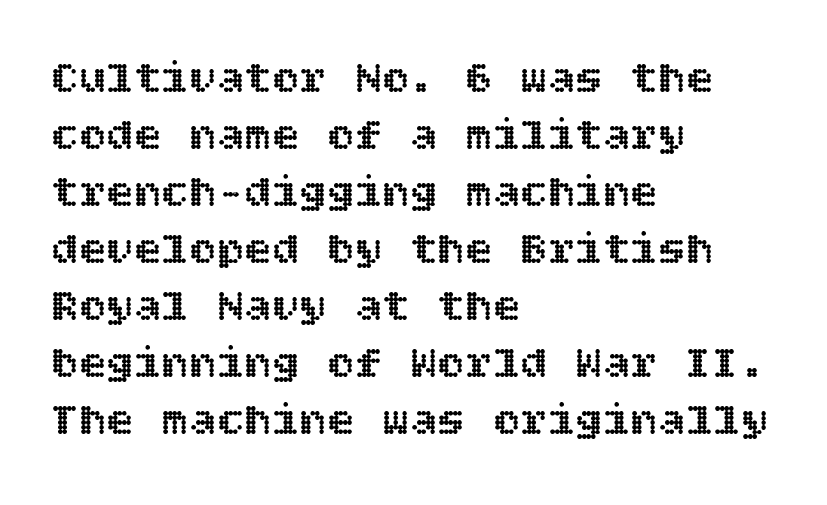
Casual observation: everything's shoved over to the left. The type is set solid horizontally, with unmodified tracking. The typography opts for an upright posture over an oblique one. The area under the type is left untouched.
